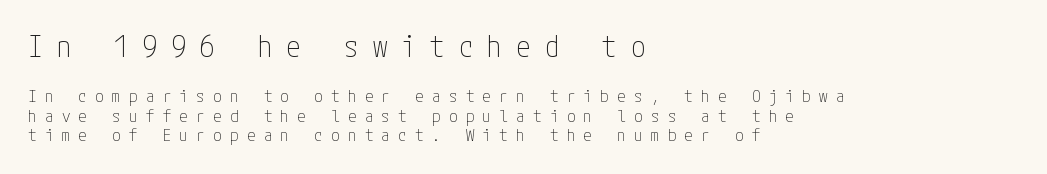
Q: Is the text bold? A: No.
Q: Is the text italic (slanted)? A: No, it is upright.
Q: Is the typeface a serif or a sans-serif typeface? A: Sans-serif.
Q: Is the text underlined? A: No.
Q: How is the paragraph aligned? A: Left-aligned.
Q: Is the spacing between letters normal or unusually wide? A: Unusually wide.
Q: Which block of text is set in a larger size, the first (top) or the second (bottom)? A: The first (top) one.
Q: Width (condensed, normal, or wide)? A: Condensed.
Q: Stroke contrast? A: Low.
Q: x-height? A: Medium.
